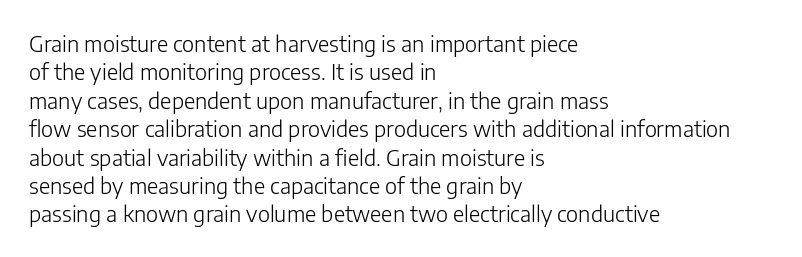
The image shows 22 px text type, upright; set left-aligned, normal line spacing (1.29x), normal letter spacing, not underlined.
